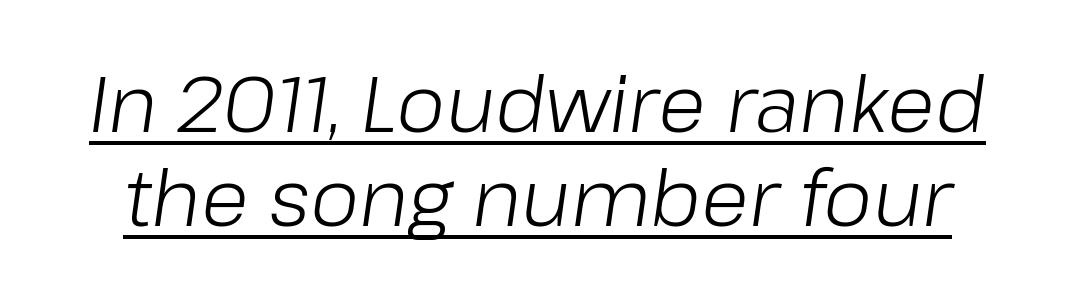
The image shows 78 px light type, italic (leaning right); set line spacing 1.21x, normal letter spacing, underlined; low stroke contrast and a medium x-height.
